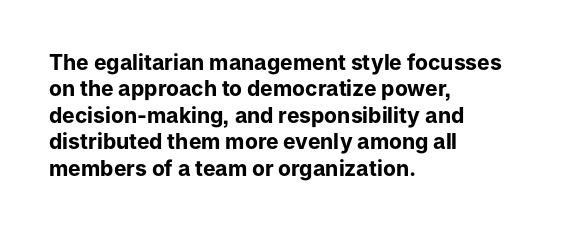
The image shows 21 px bold type, upright; set left-aligned, normal line spacing (1.26x), normal letter spacing, not underlined.
